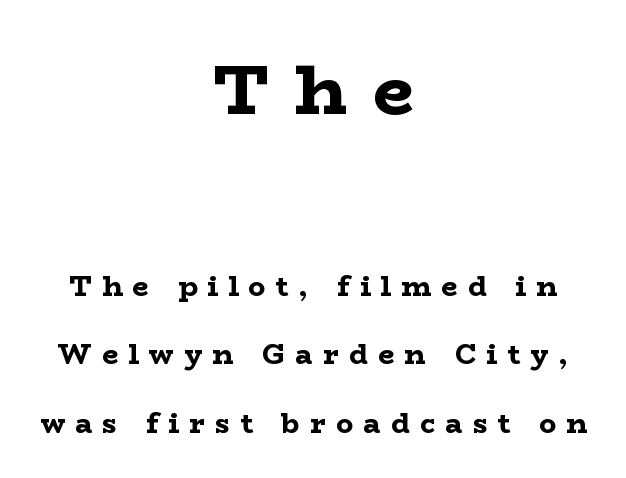
The image shows 71 px bold, wide serif type, upright; set centered, loose line spacing (2.45x), unusually wide letter spacing (+0.37 em), not underlined; the first (top) block is 2.54x larger; low stroke contrast and a medium x-height.
